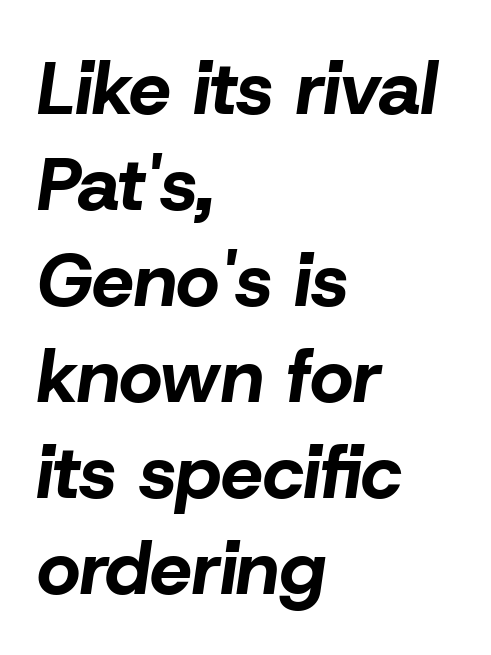
Would a proofreader flag this as italicized? Yes. This sample is left-justified, so line endings fall wherever the words run out. Default kerning and tracking; the words read as compact shapes. Underline: absent. Each glyph is drawn with heavy, bold strokes. The block of text has a typical density, with ordinary space between rows.
